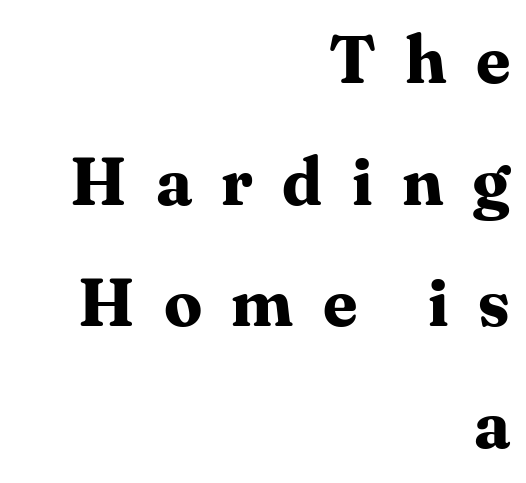
Q: Is the text bold? A: Yes.
Q: Is the text italic (slanted)? A: No, it is upright.
Q: Is the typeface a serif or a sans-serif typeface? A: Serif.
Q: Is the text underlined? A: No.
Q: How is the paragraph aligned? A: Right-aligned.
Q: Is the spacing between letters normal or unusually wide? A: Unusually wide.
Q: Width (condensed, normal, or wide)? A: Normal.
Q: Stroke contrast? A: Medium.
Q: x-height? A: Medium.
Q: Monospaced? A: No.
